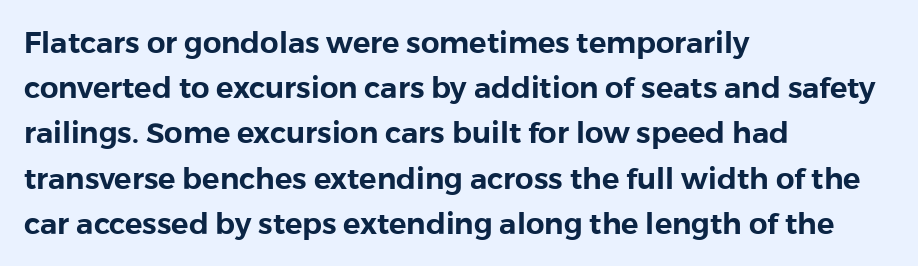
Q: Is the text italic (slanted)? A: No, it is upright.
Q: Is the typeface a serif or a sans-serif typeface? A: Sans-serif.
Q: Is the text underlined? A: No.
Q: How is the paragraph aligned? A: Left-aligned.
Q: Is the spacing between letters normal or unusually wide? A: Normal.
Q: Is the spacing between lines tight, normal or loose? A: Normal.
Q: Width (condensed, normal, or wide)? A: Normal.
Q: Stroke contrast? A: Low.
Q: x-height? A: Medium.
Q: Monospaced? A: No.
